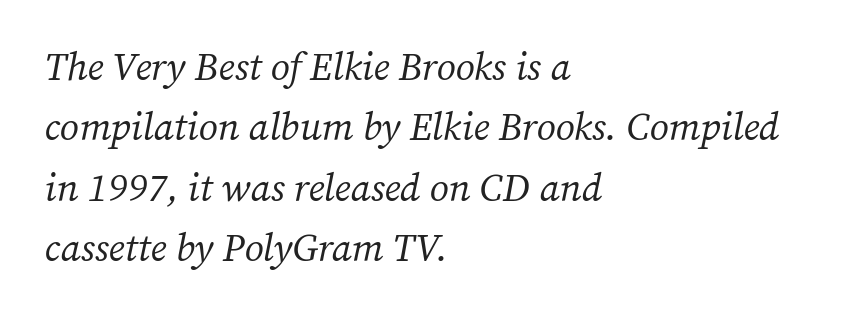
Q: Is the text bold? A: No.
Q: Is the text italic (slanted)? A: Yes, it leans right by about 12 degrees.
Q: Is the typeface a serif or a sans-serif typeface? A: Serif.
Q: Is the text underlined? A: No.
Q: How is the paragraph aligned? A: Left-aligned.
Q: Is the spacing between letters normal or unusually wide? A: Normal.
Q: Is the spacing between lines tight, normal or loose? A: Normal.
Q: Width (condensed, normal, or wide)? A: Normal.
Q: Stroke contrast? A: Medium.
Q: x-height? A: Medium.
Q: Monospaced? A: No.
